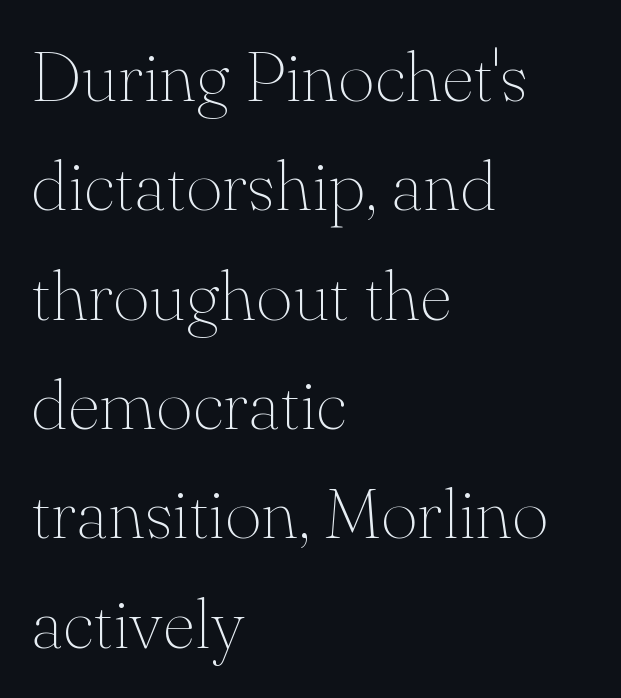
Notice how descenders clear the ascenders below comfortably — that's standard leading. This sample has the flowing, uneven cadence of proportional lettering. Yep, those are serifs on the letters. A roman cut, with each character standing at attention.
